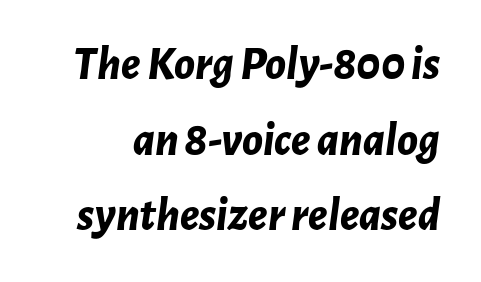
{"italic": "yes", "lean": "right", "slant_degrees": 7, "bold": "yes", "weight": "bold", "width": "normal", "stroke_contrast": "low", "x_height": "medium", "monospaced": "no", "underline": "no", "line_spacing": "normal", "line_spacing_ratio": 1.61, "letter_spacing": "normal", "letter_spacing_em": 0.0, "glyph_px": 47}
